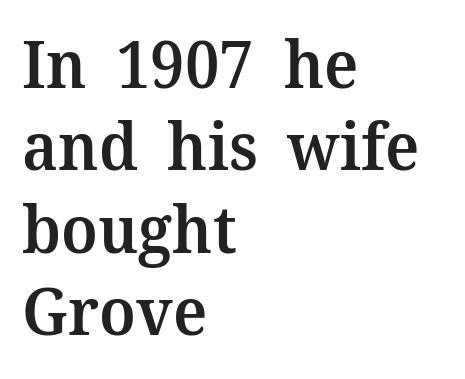
Q: Is the text bold? A: Semi-bold.
Q: Is the text italic (slanted)? A: No, it is upright.
Q: Is the typeface a serif or a sans-serif typeface? A: Serif.
Q: Is the text underlined? A: No.
Q: How is the paragraph aligned? A: Left-aligned.
Q: Is the spacing between letters normal or unusually wide? A: Normal.
Q: Is the spacing between lines tight, normal or loose? A: Normal.
Q: Width (condensed, normal, or wide)? A: Normal.
Q: Stroke contrast? A: Medium.
Q: x-height? A: Medium.
Q: Monospaced? A: No.
